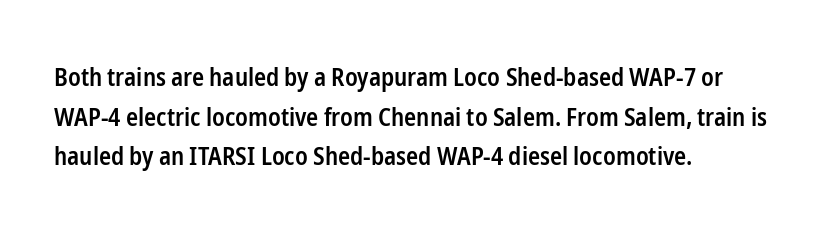
A bare baseline throughout the passage. Letter spacing: default. It's the straight-up-and-down kind of type. A somewhat darkened texture: the type is semibold rather than bold. Interline gaps are of average width in this sample. Compared with a centered layout, this one pins lines to the left instead.
